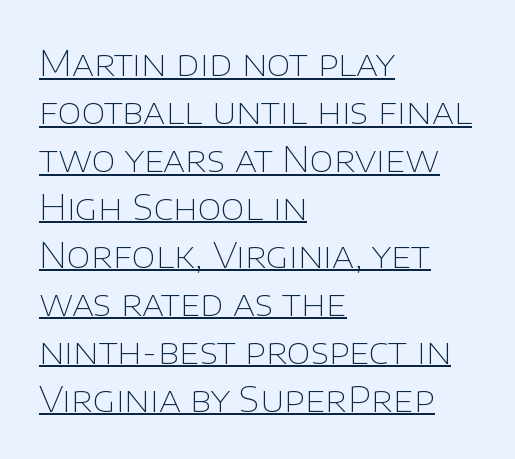
{"serif": "no", "italic": "no", "bold": "no", "weight": "thin", "width": "normal", "stroke_contrast": "low", "x_height": "large", "monospaced": "no", "underline": "yes", "align": "left", "line_spacing": "normal", "line_spacing_ratio": 1.37, "letter_spacing": "normal", "letter_spacing_em": 0.0, "glyph_px": 35}
